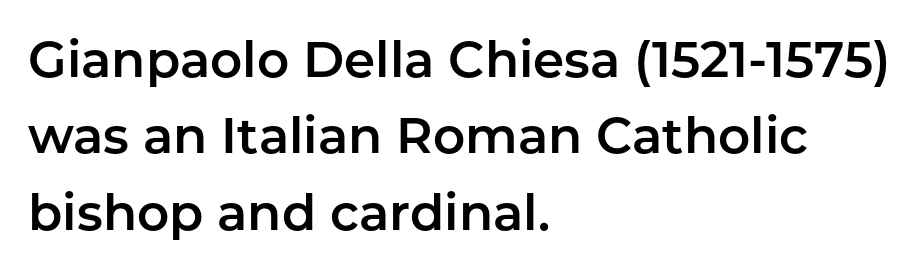
The image shows 50 px sans-serif type, upright; set left-aligned, normal line spacing (1.53x), normal letter spacing, not underlined; low stroke contrast and a medium x-height.
